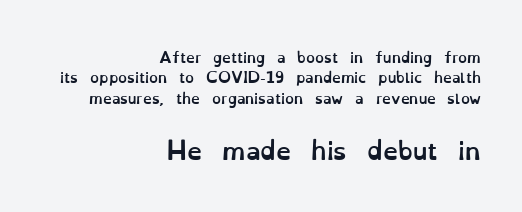
Character size in the trailing block exceeds that of the leading block. Leading: standard. The ragged edge is on the left, which tells us the setting is flush right. The letters are bold, with thick, heavy strokes. Rule under the text: the space is simply empty.
